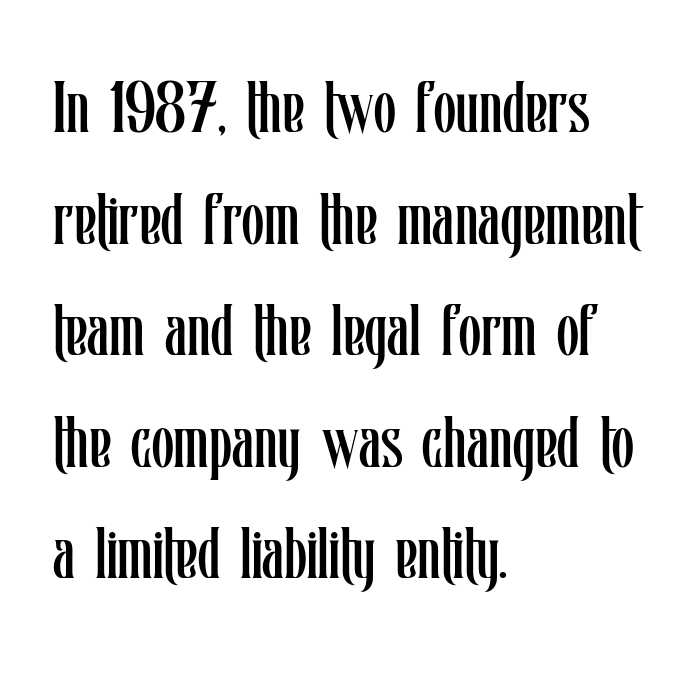
{"italic": "no", "bold": "no", "weight": "regular", "width": "condensed", "stroke_contrast": "low", "x_height": "medium", "monospaced": "no", "underline": "no", "align": "left", "line_spacing": "normal", "line_spacing_ratio": 1.55, "letter_spacing": "normal", "letter_spacing_em": 0.0, "glyph_px": 72}
